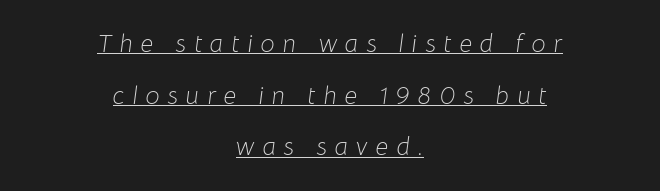
Weight: not bold — regular or lighter. The tracking jumps out immediately: characters are airy and widely separated. The sample's only ornament is a line tracing under the words. Airy leading. Slanted lettering throughout. Teacher's note: observe the equal gaps on both sides — that is centered alignment.
